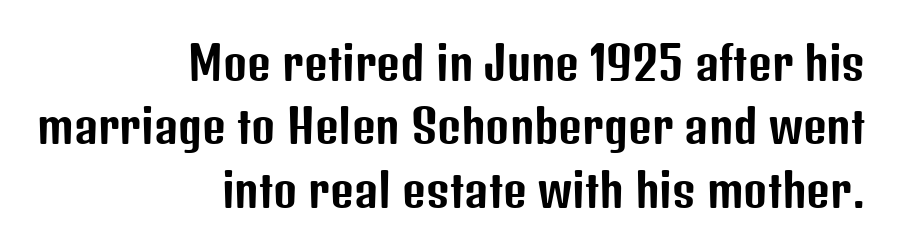
The passage is arranged like a letterhead date or caption credit — flush right. These lines were composed using upright roman letters. Does the type have serifs? No, each stem ends abruptly. Notice how descenders clear the ascenders below comfortably — that's standard leading.
